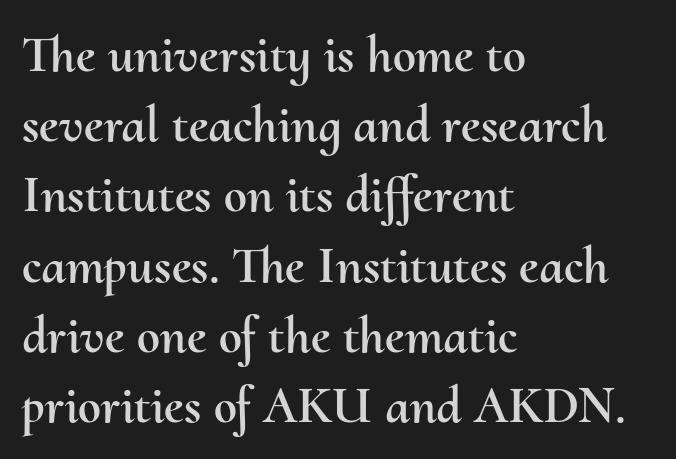
The image shows 52 px text type, upright; set left-aligned, normal line spacing (1.35x), normal letter spacing, not underlined; medium stroke contrast and a small x-height.
